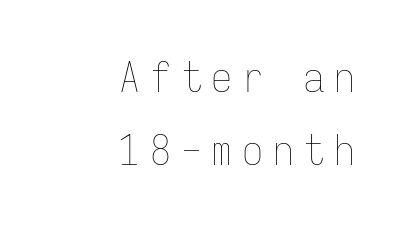
The image shows 42 px thin, condensed type, upright, monospaced; set right-aligned, line spacing 1.75x, unusually wide letter spacing (+0.23 em), not underlined; low stroke contrast and a medium x-height.
